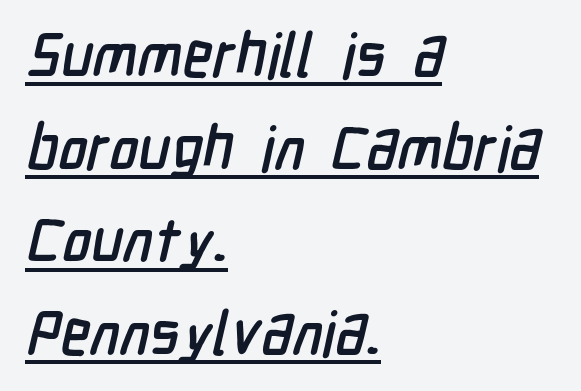
{"serif": "no", "width": "condensed", "stroke_contrast": "low", "x_height": "medium", "monospaced": "no", "underline": "yes", "align": "left", "line_spacing": "normal", "line_spacing_ratio": 1.52, "letter_spacing": "normal", "letter_spacing_em": 0.0, "glyph_px": 61}
